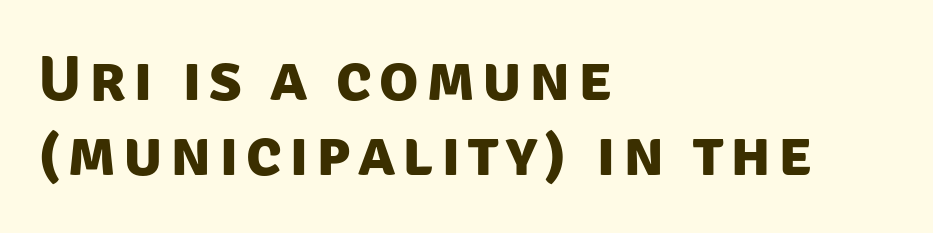
Q: Is the text bold? A: Yes.
Q: Is the typeface a serif or a sans-serif typeface? A: Sans-serif.
Q: Is the text underlined? A: No.
Q: How is the paragraph aligned? A: Left-aligned.
Q: Width (condensed, normal, or wide)? A: Normal.
Q: Stroke contrast? A: Low.
Q: x-height? A: Large.
Q: Monospaced? A: No.
